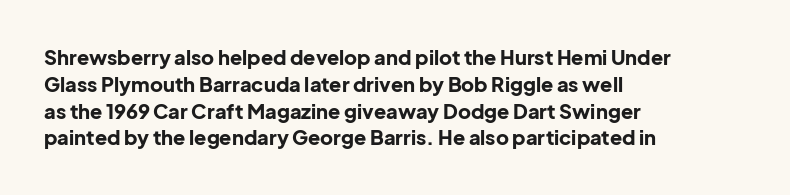
Q: Is the text bold? A: Yes.
Q: Is the text italic (slanted)? A: No, it is upright.
Q: Is the text underlined? A: No.
Q: How is the paragraph aligned? A: Left-aligned.
Q: Is the spacing between letters normal or unusually wide? A: Normal.
Q: Is the spacing between lines tight, normal or loose? A: Normal.
